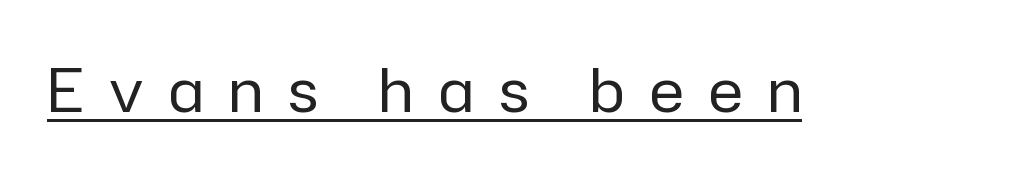
{"serif": "no", "italic": "no", "bold": "no", "weight": "regular", "width": "normal", "stroke_contrast": "low", "x_height": "medium", "monospaced": "no", "underline": "yes", "letter_spacing": "wide", "letter_spacing_em": 0.43, "glyph_px": 59}
